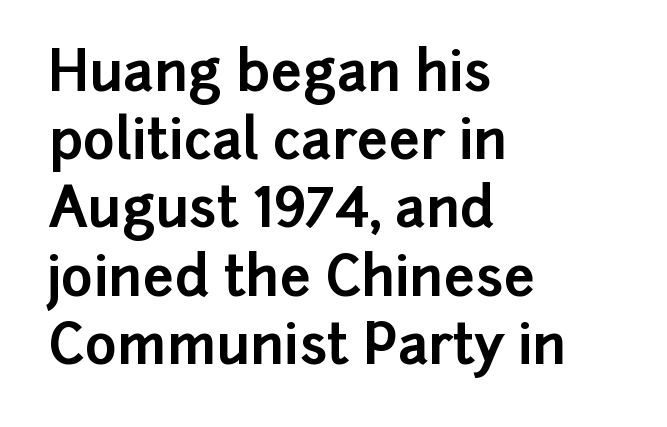
Q: Is the text bold? A: Yes.
Q: Is the text italic (slanted)? A: No, it is upright.
Q: Is the typeface a serif or a sans-serif typeface? A: Sans-serif.
Q: Is the text underlined? A: No.
Q: How is the paragraph aligned? A: Left-aligned.
Q: Is the spacing between letters normal or unusually wide? A: Normal.
Q: Width (condensed, normal, or wide)? A: Normal.
Q: Stroke contrast? A: Low.
Q: x-height? A: Medium.
Q: Monospaced? A: No.
